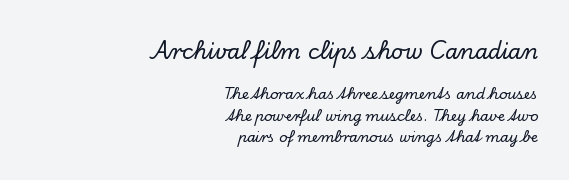
Q: Is the text italic (slanted)? A: Yes.
Q: Is the text underlined? A: No.
Q: How is the paragraph aligned? A: Right-aligned.
Q: Is the spacing between letters normal or unusually wide? A: Normal.
Q: Is the spacing between lines tight, normal or loose? A: Normal.
Q: Which block of text is set in a larger size, the first (top) or the second (bottom)? A: The first (top) one.
